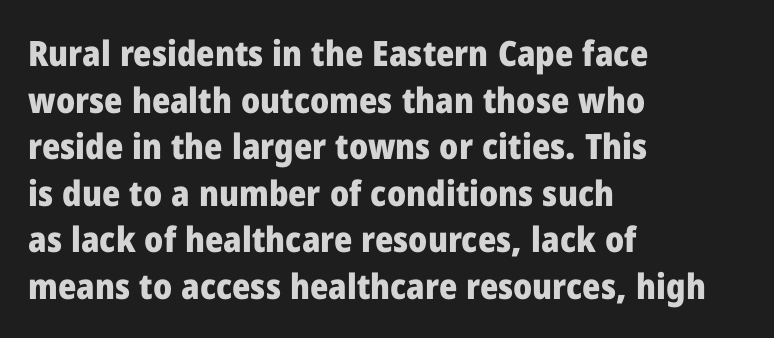
The image shows 35 px heavy sans-serif type, upright; set left-aligned, normal line spacing (1.33x), normal letter spacing, not underlined; low stroke contrast and a medium x-height.
